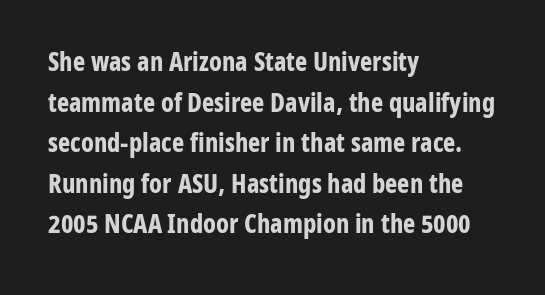
Students, note that the glyphs here touch the page at normal intervals. Lines of text with bare space underneath. Short and long lines alike share a common starting point at left. The font's upright variant was chosen for this text.
